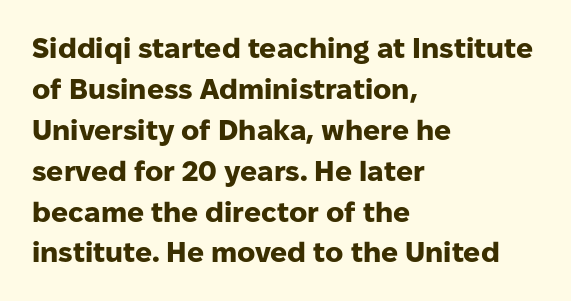
Q: Is the text bold? A: Yes.
Q: Is the text italic (slanted)? A: No, it is upright.
Q: Is the typeface a serif or a sans-serif typeface? A: Sans-serif.
Q: Is the text underlined? A: No.
Q: How is the paragraph aligned? A: Left-aligned.
Q: Is the spacing between letters normal or unusually wide? A: Normal.
Q: Is the spacing between lines tight, normal or loose? A: Normal.
Q: Width (condensed, normal, or wide)? A: Normal.
Q: Stroke contrast? A: Low.
Q: x-height? A: Medium.
Q: Monospaced? A: No.
